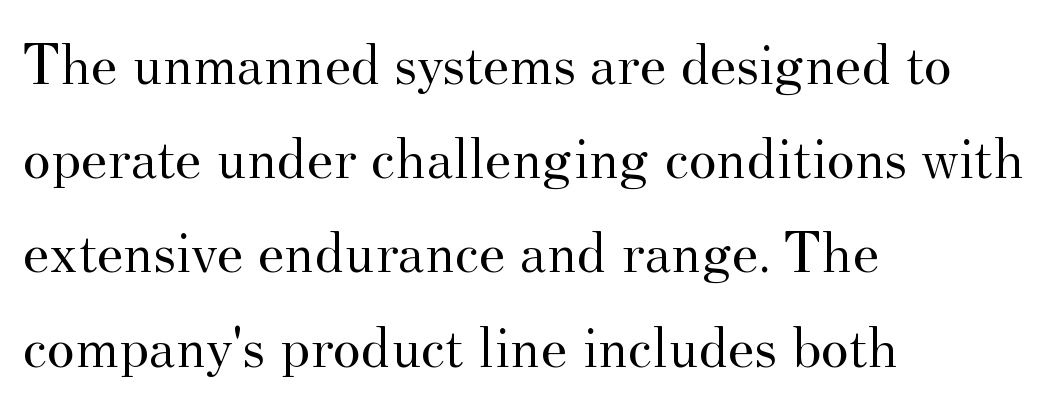
Compared with a typical body face, this is equally light or lighter still. Notice how descenders clear the ascenders below comfortably — that's standard leading. Tall strokes in this sample are plumb rather than angled. The characters display serif detailing at their extremities.
